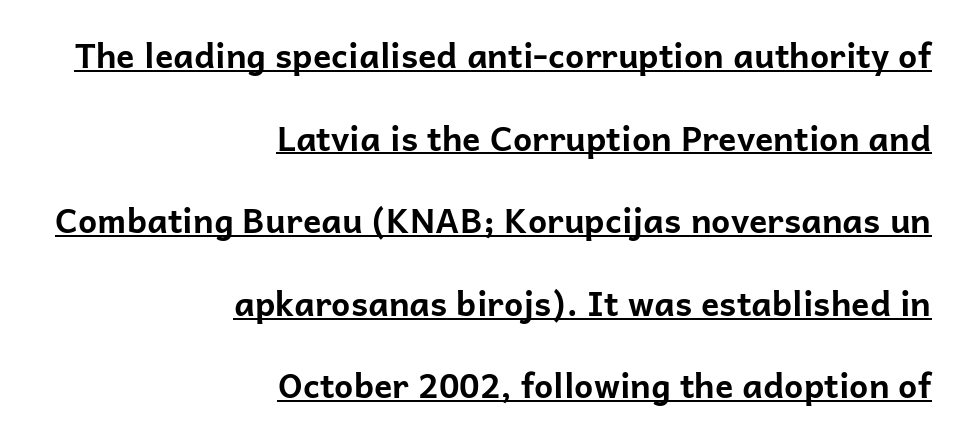
Q: Is the text bold? A: Yes.
Q: Is the text italic (slanted)? A: No, it is upright.
Q: Is the typeface a serif or a sans-serif typeface? A: Sans-serif.
Q: Is the text underlined? A: Yes.
Q: How is the paragraph aligned? A: Right-aligned.
Q: Is the spacing between letters normal or unusually wide? A: Normal.
Q: Is the spacing between lines tight, normal or loose? A: Loose.
Q: Width (condensed, normal, or wide)? A: Normal.
Q: Stroke contrast? A: Low.
Q: x-height? A: Medium.
Q: Monospaced? A: No.
